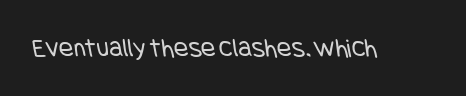
Q: Is the text bold? A: No.
Q: Is the text underlined? A: No.
Q: Is the spacing between letters normal or unusually wide? A: Normal.
